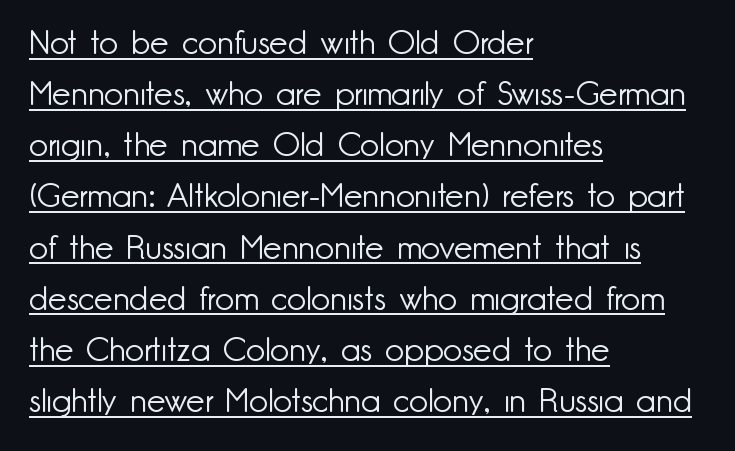
{"serif": "no", "italic": "no", "bold": "no", "weight": "light", "width": "normal", "stroke_contrast": "low", "x_height": "small", "monospaced": "no", "underline": "yes", "align": "left", "line_spacing": "normal", "line_spacing_ratio": 1.55, "letter_spacing": "normal", "letter_spacing_em": 0.0, "glyph_px": 33}
